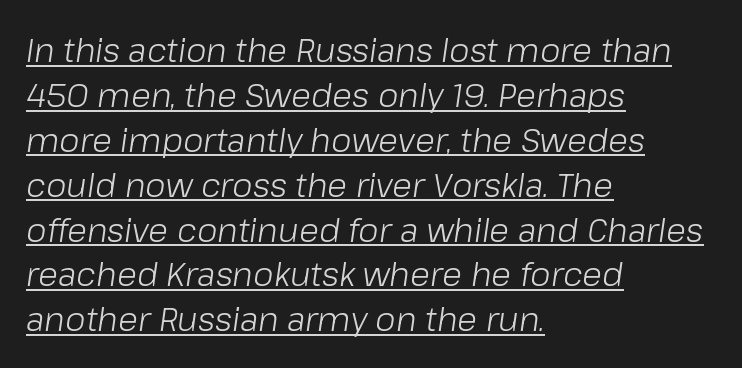
Descenders here cross a horizontal rule under the line. Italic? Definitely — the glyphs are oblique. The paragraph has a hard left edge and a soft right edge. The font is comparable to plain body text, perhaps lighter. Horizontal bands of white between lines are of average thickness.
